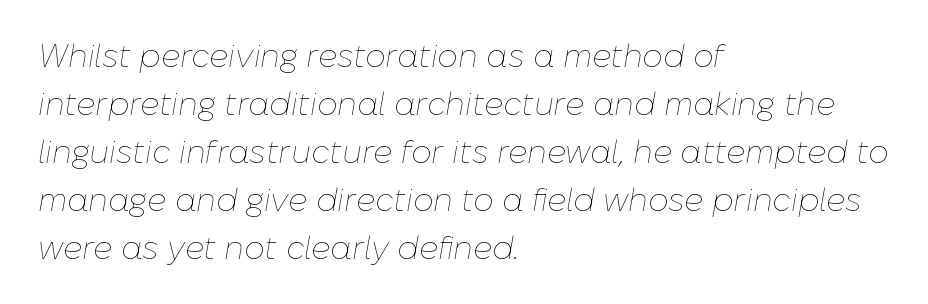
{"italic": "yes", "lean": "right", "slant_degrees": 10, "bold": "no", "weight": "thin", "width": "normal", "stroke_contrast": "low", "x_height": "medium", "monospaced": "no", "underline": "no", "align": "left", "line_spacing": "normal", "line_spacing_ratio": 1.5, "letter_spacing": "normal", "letter_spacing_em": 0.0, "glyph_px": 32}
